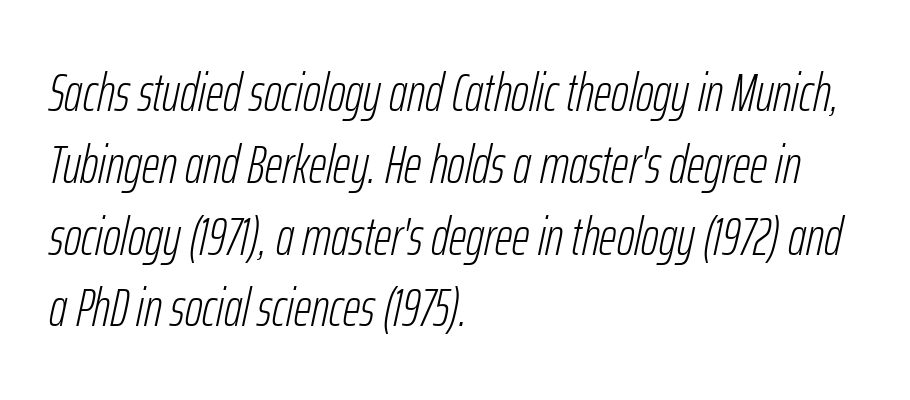
Layout note: lines flush left. Character widths vary here, with narrow letters taking less room than wide ones. No letter is thick-stroked: the sample isn't bold. The letterforms sit shoulder to shoulder at normal distance. Rule under the text: the space is simply empty.
